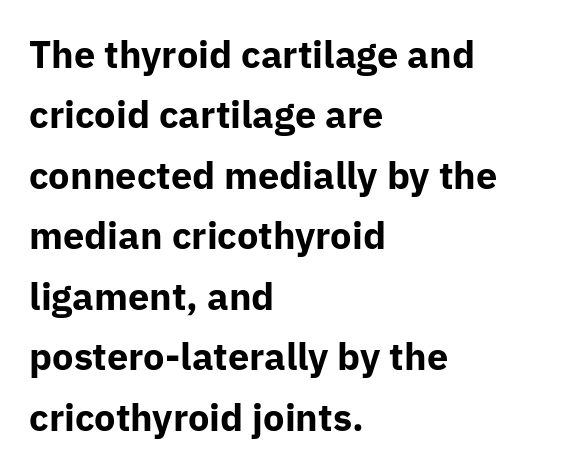
Q: Is the text bold? A: Yes.
Q: Is the text italic (slanted)? A: No, it is upright.
Q: Is the typeface a serif or a sans-serif typeface? A: Sans-serif.
Q: Is the text underlined? A: No.
Q: How is the paragraph aligned? A: Left-aligned.
Q: Is the spacing between letters normal or unusually wide? A: Normal.
Q: Is the spacing between lines tight, normal or loose? A: Normal.
Q: Width (condensed, normal, or wide)? A: Normal.
Q: Stroke contrast? A: Low.
Q: x-height? A: Medium.
Q: Monospaced? A: No.
